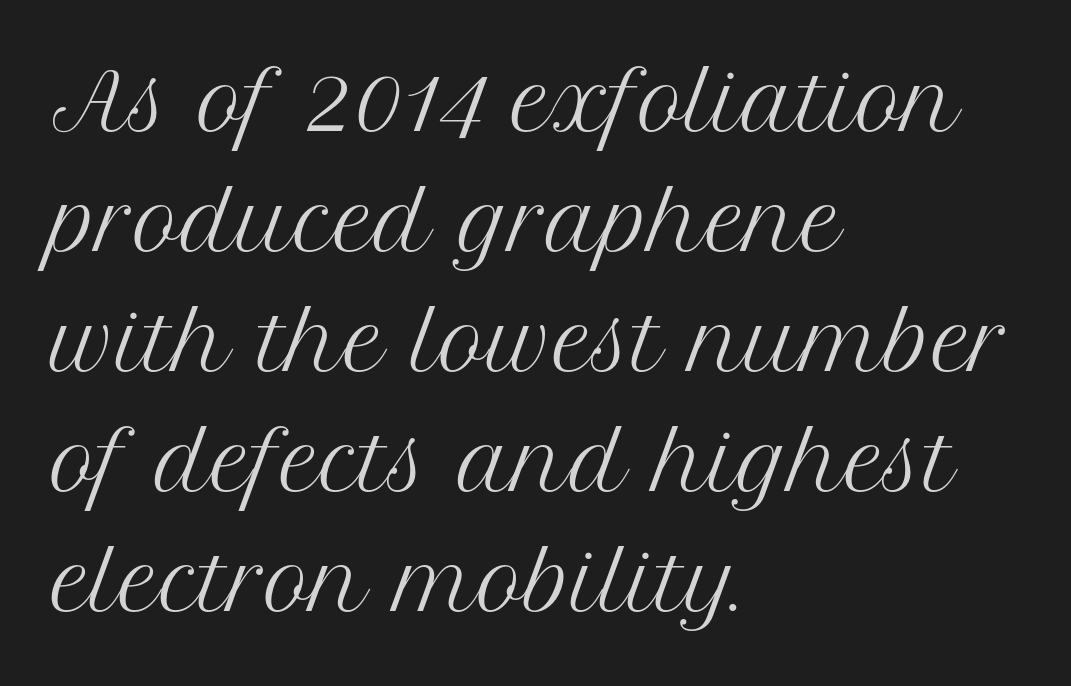
The text block is weighted toward the left margin, trailing off unevenly rightward. Glance below the letters and you will spot only blank space. Spacing verdict: proportional, widths tailored to each character. Observe the serifs anchoring each vertical stroke in this sample. The horizontal fit of the characters is conventional and even.
